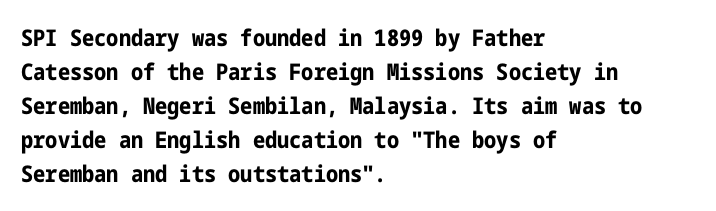
{"italic": "no", "bold": "yes", "underline": "no", "align": "left", "line_spacing": "normal", "line_spacing_ratio": 1.48, "letter_spacing": "normal", "letter_spacing_em": 0.0, "glyph_px": 23}
